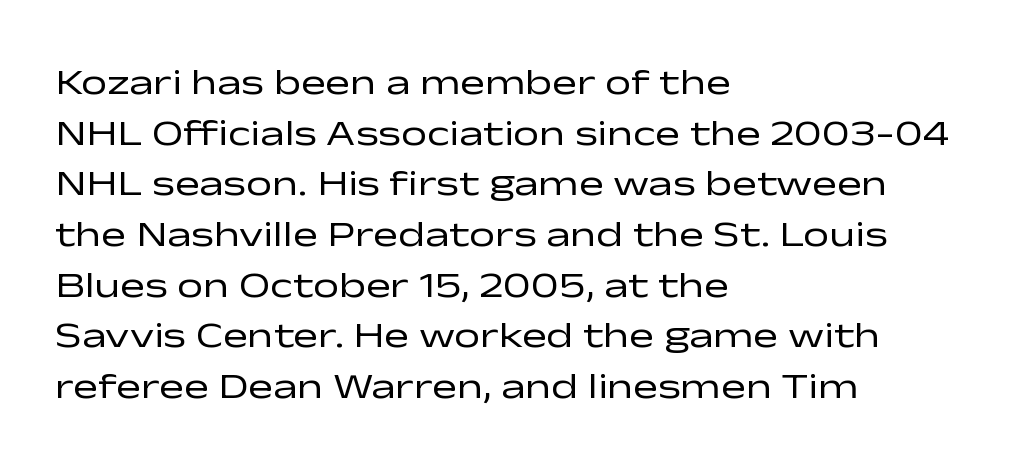
The image shows 37 px regular-weight, wide sans-serif type, upright; set left-aligned, normal line spacing (1.37x), normal letter spacing, not underlined; low stroke contrast and a medium x-height.
